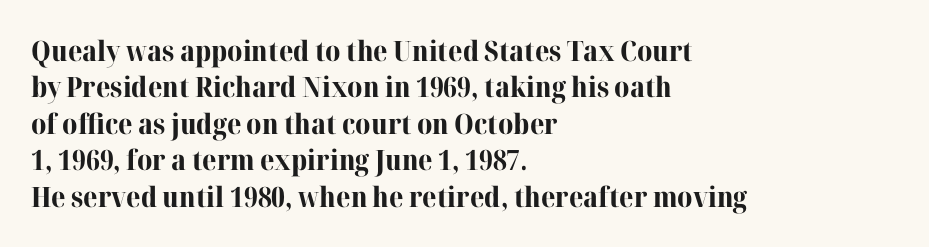
Q: Is the text bold? A: Yes.
Q: Is the text italic (slanted)? A: No, it is upright.
Q: Is the typeface a serif or a sans-serif typeface? A: Serif.
Q: Is the text underlined? A: No.
Q: How is the paragraph aligned? A: Left-aligned.
Q: Is the spacing between letters normal or unusually wide? A: Normal.
Q: Is the spacing between lines tight, normal or loose? A: Normal.
Q: Width (condensed, normal, or wide)? A: Normal.
Q: Stroke contrast? A: High.
Q: x-height? A: Medium.
Q: Monospaced? A: No.
